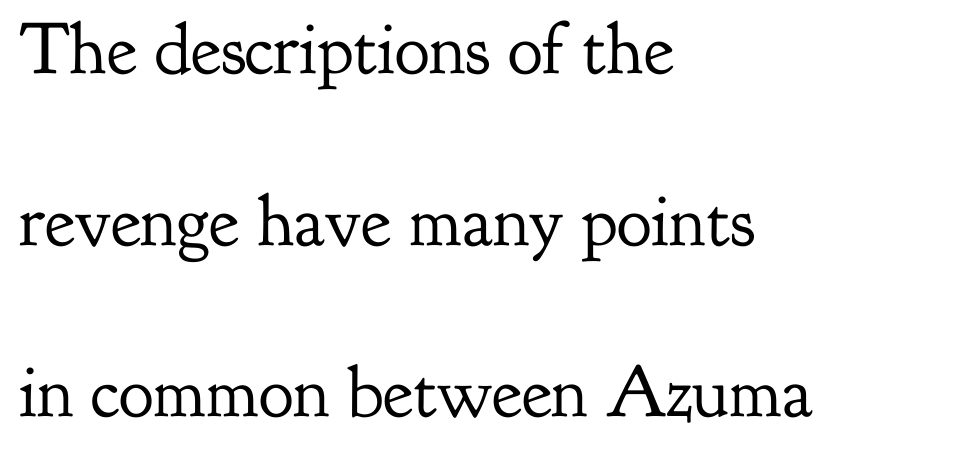
{"serif": "yes", "italic": "no", "bold": "no", "weight": "regular", "width": "normal", "stroke_contrast": "low", "x_height": "small", "monospaced": "no", "underline": "no", "align": "left", "line_spacing": "loose", "line_spacing_ratio": 2.35, "letter_spacing": "normal", "letter_spacing_em": 0.0, "glyph_px": 73}
